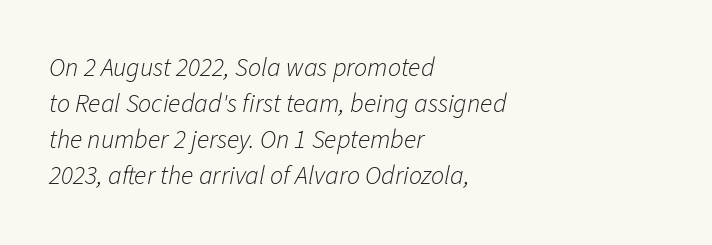
The specimen reads as italic at a glance. All the whitespace from short lines collects on the right. The glyphs are unaccompanied by any horizontal stroke below them. How are the letters spaced? Ordinarily, with no added tracking. Summary of weight: not heavy and not bold.
